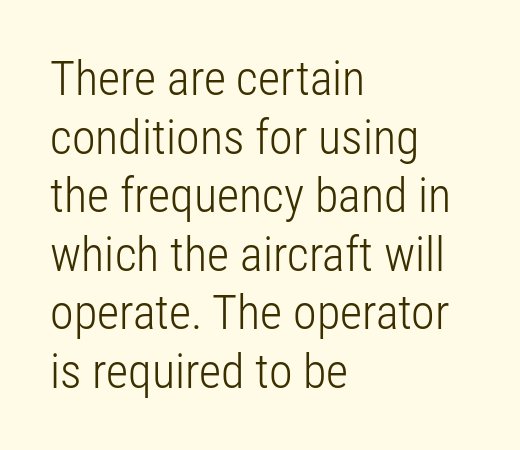
{"serif": "no", "italic": "no", "bold": "no", "weight": "light", "width": "condensed", "stroke_contrast": "low", "x_height": "medium", "monospaced": "no", "underline": "no", "align": "left", "line_spacing_ratio": 1.22, "letter_spacing": "normal", "letter_spacing_em": 0.0, "glyph_px": 48}
